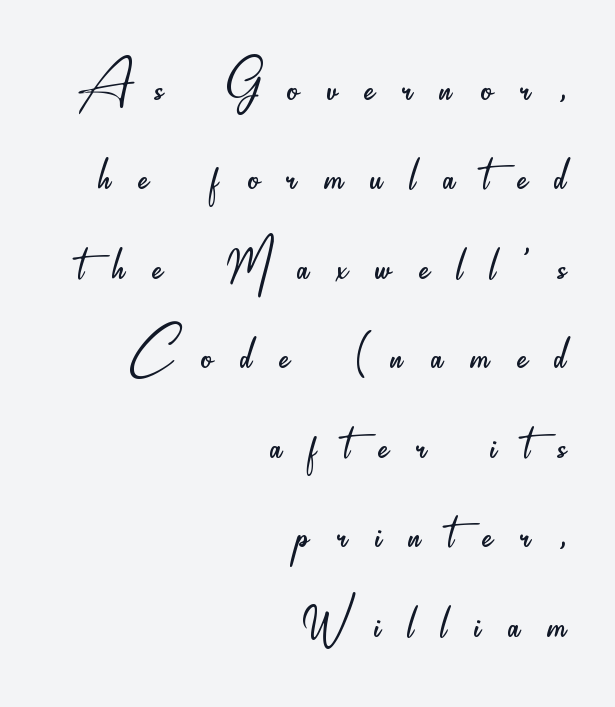
{"serif": "no", "bold": "no", "weight": "light", "width": "condensed", "stroke_contrast": "low", "x_height": "small", "monospaced": "no", "underline": "no", "align": "right", "line_spacing": "normal", "line_spacing_ratio": 1.26, "letter_spacing": "wide", "letter_spacing_em": 0.39, "glyph_px": 71}
